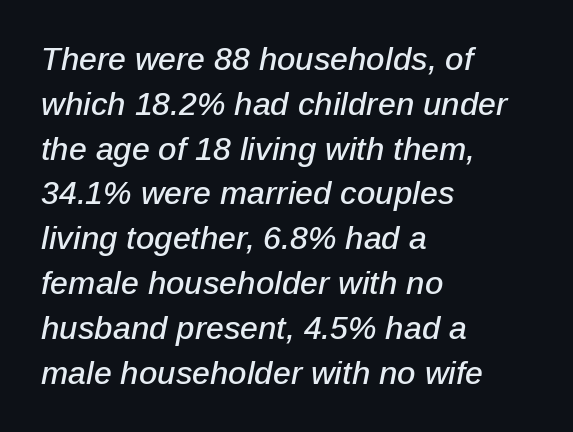
The image shows 32 px text type, italic (leaning right); set left-aligned, normal line spacing (1.4x), normal letter spacing, not underlined; low stroke contrast and a medium x-height.
